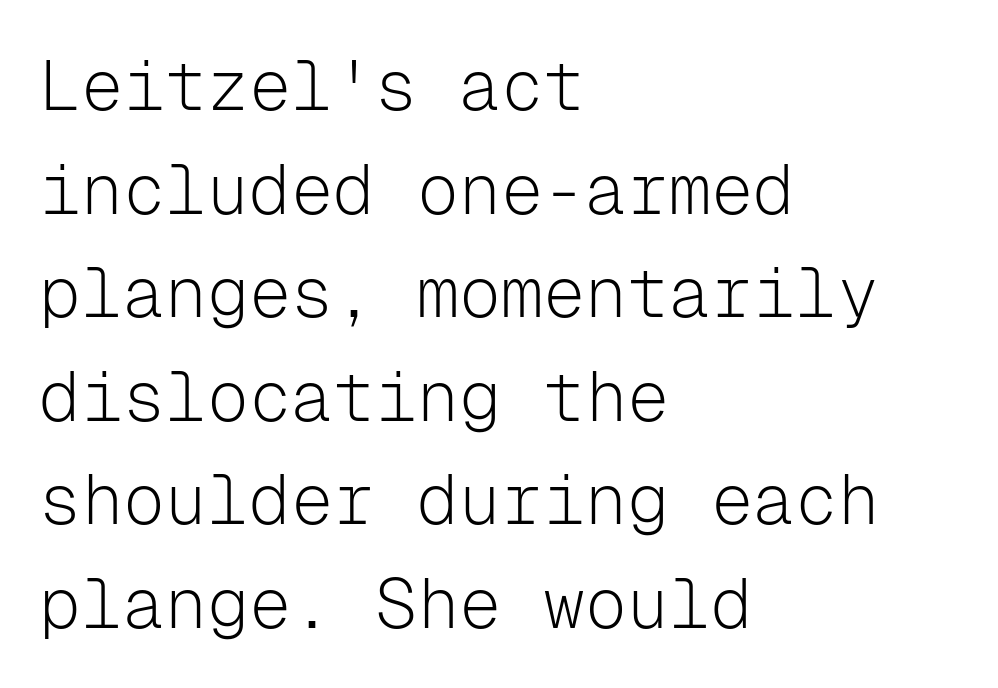
The rendering uses a moderate line-height, typical for paragraphs. The typography opts for an upright posture over an oblique one. Notice how the passage keeps a crisp vertical edge on the left only. Are there feet on the stems? There aren't — it's a sans.
